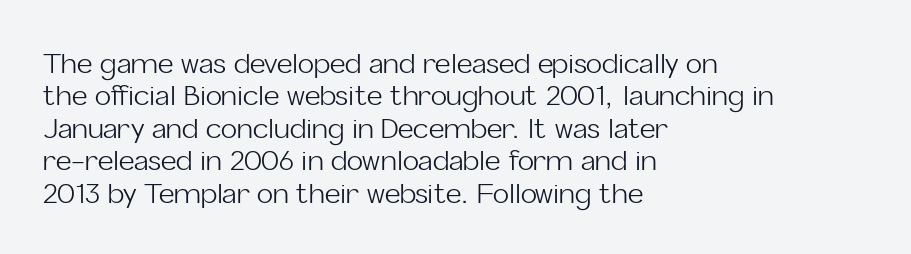
The image shows 27 px text type, upright; set left-aligned, line spacing 1.2x, normal letter spacing, not underlined.
